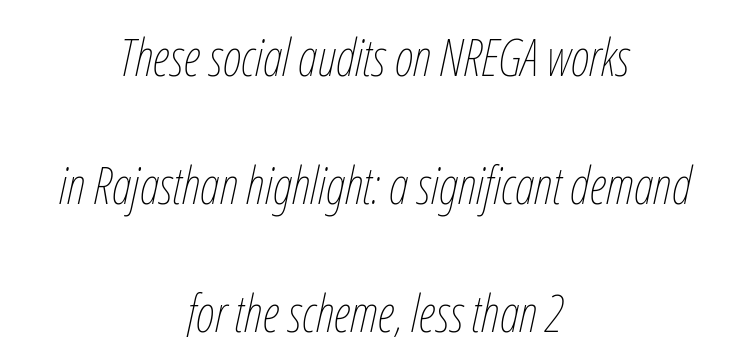
The image shows 52 px thin, condensed type, italic (leaning right); set centered, loose line spacing (2.46x), normal letter spacing, not underlined; low stroke contrast and a medium x-height.
